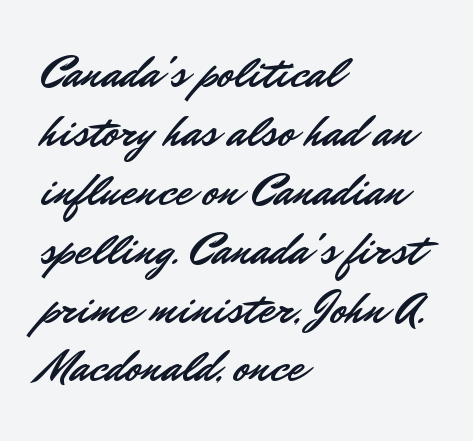
{"serif": "no", "width": "normal", "stroke_contrast": "low", "x_height": "small", "monospaced": "no", "underline": "no", "align": "left", "line_spacing": "normal", "line_spacing_ratio": 1.28, "letter_spacing": "normal", "letter_spacing_em": 0.0, "glyph_px": 46}
